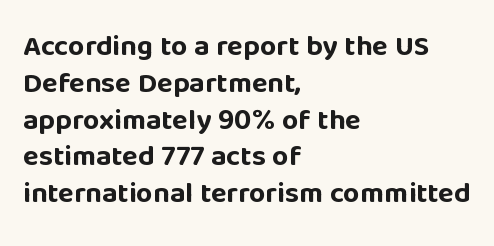
Q: Is the text bold? A: Yes.
Q: Is the text italic (slanted)? A: No, it is upright.
Q: Is the typeface a serif or a sans-serif typeface? A: Sans-serif.
Q: Is the text underlined? A: No.
Q: How is the paragraph aligned? A: Left-aligned.
Q: Is the spacing between letters normal or unusually wide? A: Normal.
Q: Is the spacing between lines tight, normal or loose? A: Normal.
Q: Width (condensed, normal, or wide)? A: Normal.
Q: Stroke contrast? A: Low.
Q: x-height? A: Large.
Q: Monospaced? A: No.
